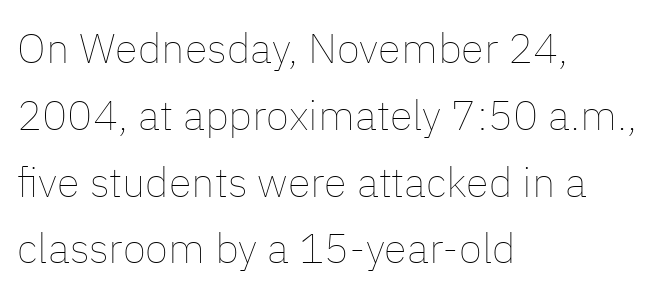
Q: Is the text bold? A: No.
Q: Is the text italic (slanted)? A: No, it is upright.
Q: Is the text underlined? A: No.
Q: How is the paragraph aligned? A: Left-aligned.
Q: Is the spacing between letters normal or unusually wide? A: Normal.
Q: Is the spacing between lines tight, normal or loose? A: Normal.
Q: Width (condensed, normal, or wide)? A: Normal.
Q: Stroke contrast? A: Low.
Q: x-height? A: Medium.
Q: Monospaced? A: No.
